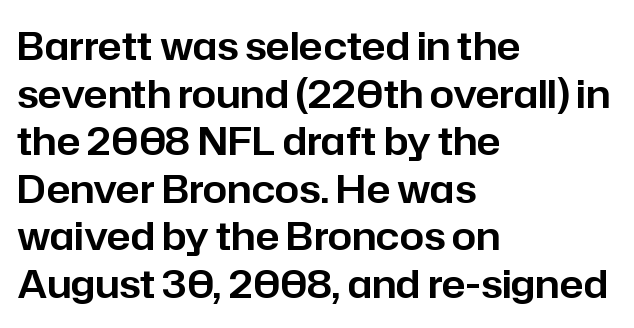
{"serif": "no", "italic": "no", "width": "normal", "stroke_contrast": "low", "x_height": "medium", "monospaced": "no", "underline": "no", "align": "left", "line_spacing_ratio": 1.22, "letter_spacing": "normal", "letter_spacing_em": 0.0, "glyph_px": 39}
